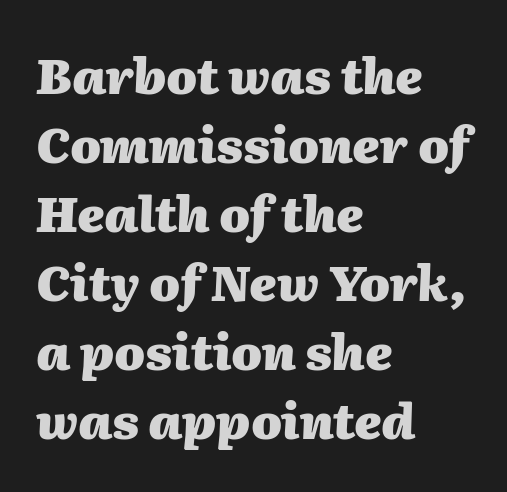
The image shows 49 px heavy type, italic (leaning right); set left-aligned, normal line spacing (1.41x), normal letter spacing, not underlined; medium stroke contrast and a medium x-height.
